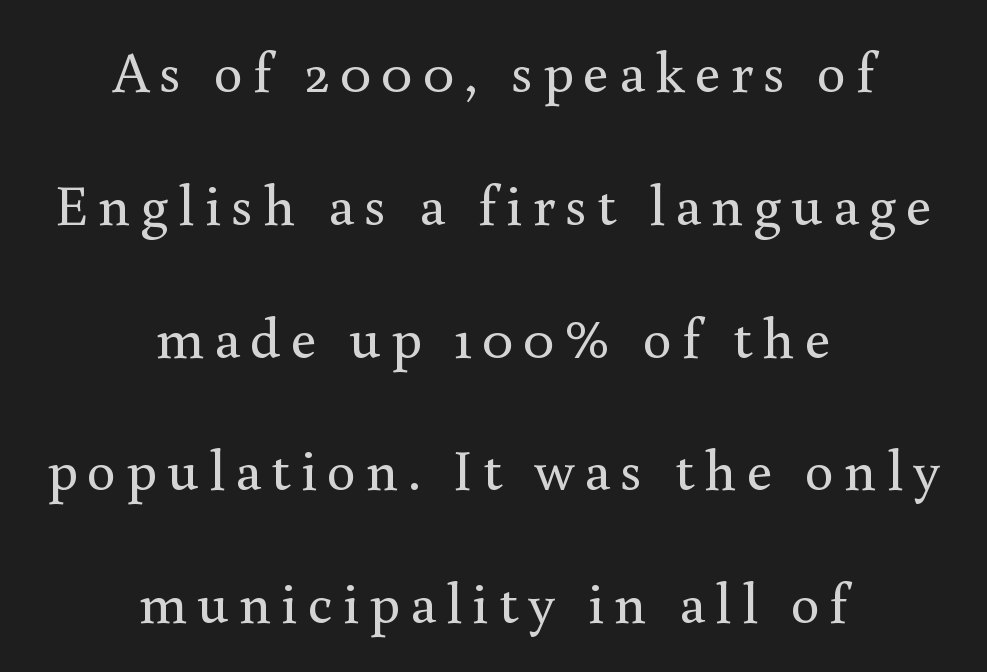
Q: Is the text bold? A: No.
Q: Is the text italic (slanted)? A: No, it is upright.
Q: Is the typeface a serif or a sans-serif typeface? A: Serif.
Q: Is the text underlined? A: No.
Q: How is the paragraph aligned? A: Centered.
Q: Is the spacing between lines tight, normal or loose? A: Loose.
Q: Width (condensed, normal, or wide)? A: Normal.
Q: x-height? A: Small.
Q: Monospaced? A: No.
